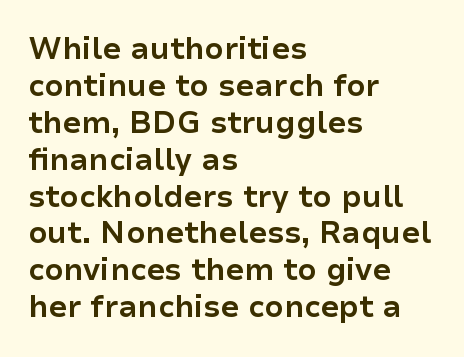
The image shows 30 px bold sans-serif type, upright; set left-aligned, line spacing 1.23x, normal letter spacing, not underlined; low stroke contrast and a medium x-height.
